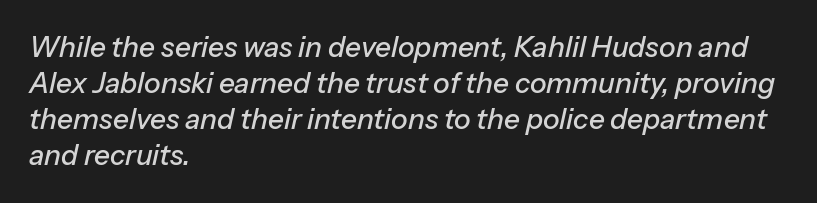
{"italic": "yes", "lean": "right", "slant_degrees": 13, "width": "normal", "stroke_contrast": "low", "x_height": "medium", "monospaced": "no", "underline": "no", "align": "left", "line_spacing": "normal", "line_spacing_ratio": 1.28, "letter_spacing": "normal", "letter_spacing_em": 0.0, "glyph_px": 28}
